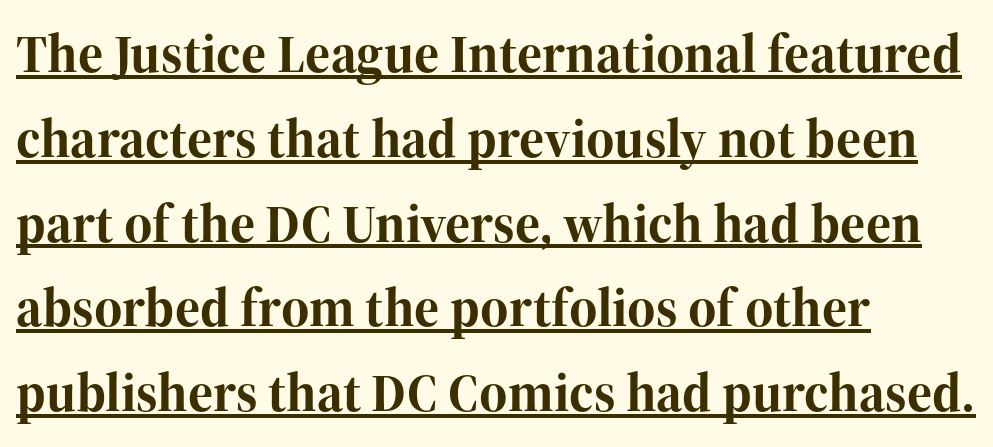
The image shows 54 px bold serif type, upright; set left-aligned, normal line spacing (1.57x), normal letter spacing, underlined; high stroke contrast and a medium x-height.
